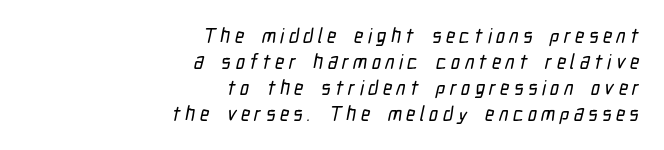
{"underline": "no", "align": "right", "line_spacing": "normal", "line_spacing_ratio": 1.3, "letter_spacing": "wide", "letter_spacing_em": 0.22, "glyph_px": 20}
